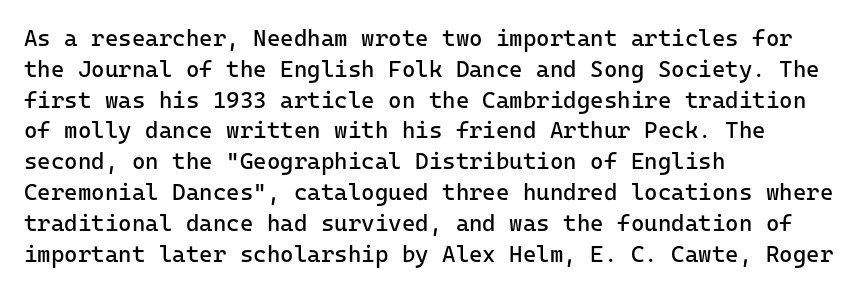
The image shows 23 px text type, upright; set left-aligned, normal line spacing (1.34x), normal letter spacing, not underlined.
